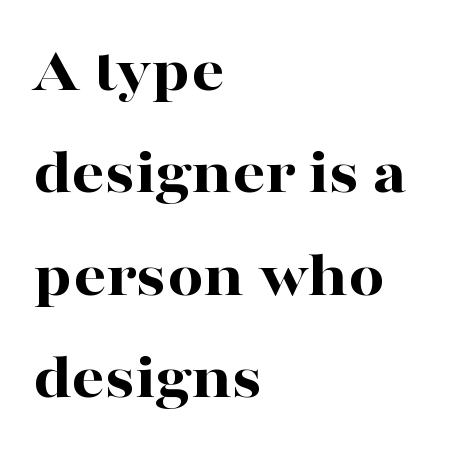
The image shows 64 px bold, wide serif type, upright; set left-aligned, normal line spacing (1.6x), normal letter spacing, not underlined; high stroke contrast and a medium x-height.
